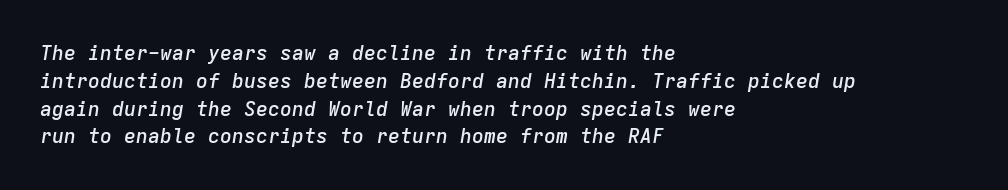
{"italic": "yes", "lean": "right", "slant_degrees": 9, "bold": "semi", "underline": "no", "align": "left", "line_spacing": "normal", "line_spacing_ratio": 1.39, "letter_spacing": "normal", "letter_spacing_em": 0.0, "glyph_px": 20}
